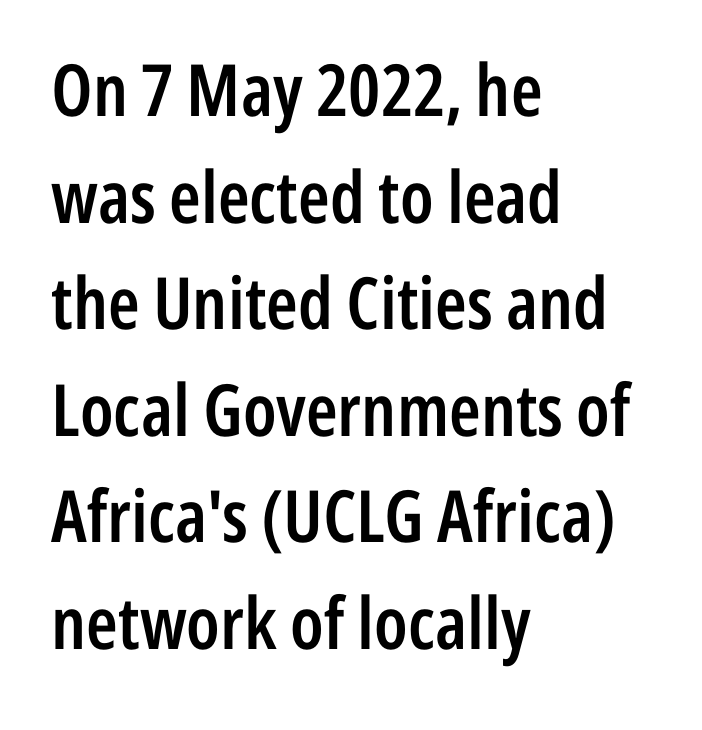
Q: Is the text bold? A: Semi-bold.
Q: Is the text italic (slanted)? A: No, it is upright.
Q: Is the typeface a serif or a sans-serif typeface? A: Sans-serif.
Q: Is the text underlined? A: No.
Q: How is the paragraph aligned? A: Left-aligned.
Q: Is the spacing between letters normal or unusually wide? A: Normal.
Q: Is the spacing between lines tight, normal or loose? A: Normal.
Q: Width (condensed, normal, or wide)? A: Condensed.
Q: Stroke contrast? A: Low.
Q: x-height? A: Medium.
Q: Monospaced? A: No.
